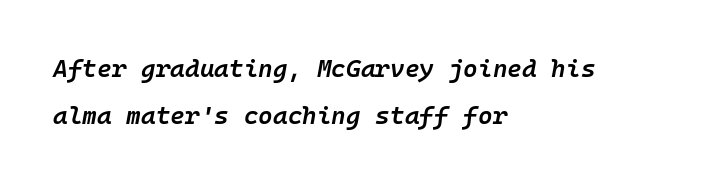
The image shows 25 px text type, italic (leaning right); set left-aligned, line spacing 1.89x, normal letter spacing, not underlined.
